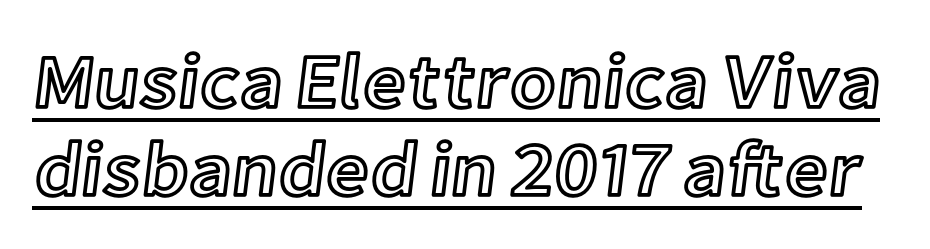
Q: Is the text italic (slanted)? A: Yes.
Q: Is the text underlined? A: Yes.
Q: Is the spacing between letters normal or unusually wide? A: Normal.
Q: Width (condensed, normal, or wide)? A: Normal.
Q: x-height? A: Medium.
Q: Monospaced? A: No.
